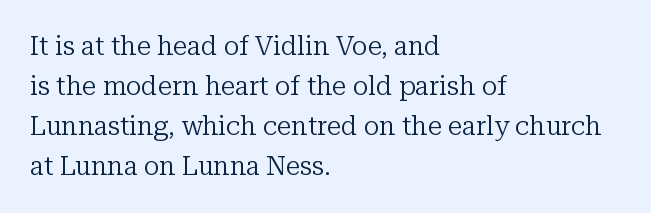
{"italic": "no", "bold": "no", "underline": "no", "align": "left", "line_spacing": "normal", "line_spacing_ratio": 1.54, "letter_spacing": "normal", "letter_spacing_em": 0.0, "glyph_px": 26}
